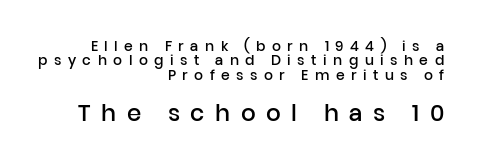
{"italic": "no", "bold": "semi", "underline": "no", "align": "right", "line_spacing": "tight", "line_spacing_ratio": 1.02, "letter_spacing": "wide", "letter_spacing_em": 0.46, "larger_block": "second", "size_ratio": 1.64, "glyph_px": 23}
